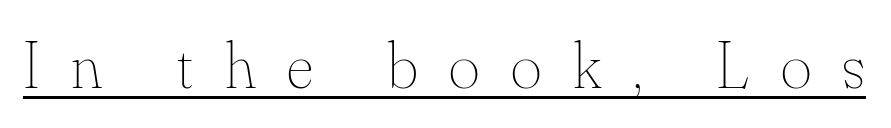
Do the characters align in a grid? No, the font is proportional. The string is rendered with underlining switched on. Unlike italic type, these characters show no tilt at all. Counters stay open thanks to moderate or lighter strokes.
